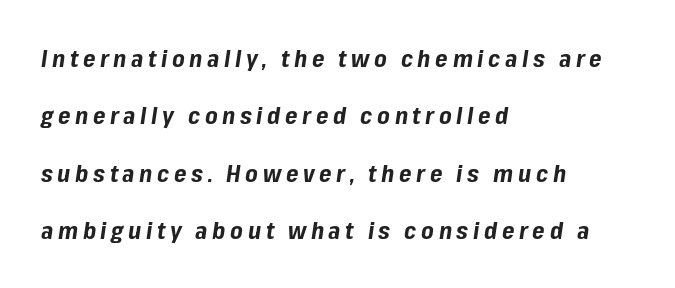
The image shows 24 px bold type, italic (leaning right); set left-aligned, loose line spacing (2.39x), not underlined.
